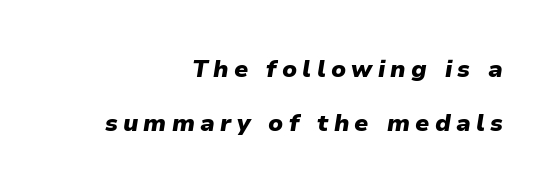
Q: Is the text bold? A: Yes.
Q: Is the text italic (slanted)? A: Yes, it leans right by about 9 degrees.
Q: Is the text underlined? A: No.
Q: How is the paragraph aligned? A: Right-aligned.
Q: Is the spacing between letters normal or unusually wide? A: Unusually wide.
Q: Is the spacing between lines tight, normal or loose? A: Loose.
